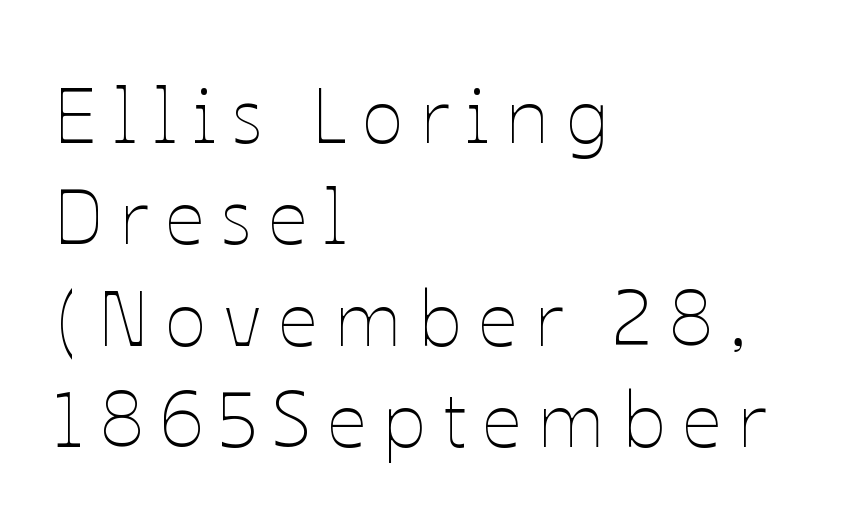
The image shows 78 px thin type, upright; set left-aligned, normal line spacing (1.3x), unusually wide letter spacing (+0.21 em), not underlined; low stroke contrast and a medium x-height.
